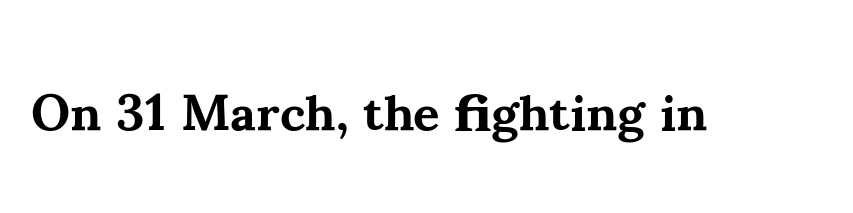
The image shows 51 px bold serif type, upright; set normal letter spacing, not underlined; medium stroke contrast and a small x-height.
